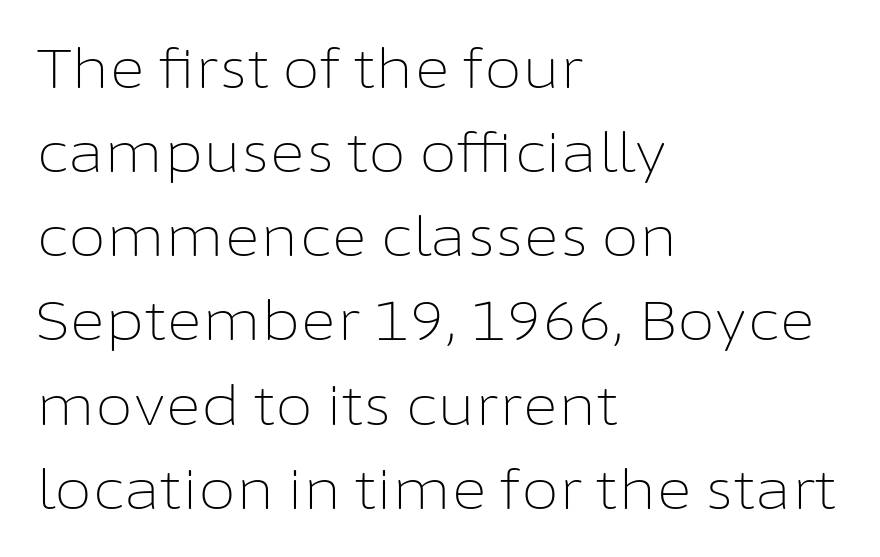
Q: Is the text bold? A: No.
Q: Is the text italic (slanted)? A: No, it is upright.
Q: Is the typeface a serif or a sans-serif typeface? A: Sans-serif.
Q: Is the text underlined? A: No.
Q: How is the paragraph aligned? A: Left-aligned.
Q: Is the spacing between letters normal or unusually wide? A: Normal.
Q: Is the spacing between lines tight, normal or loose? A: Normal.
Q: Width (condensed, normal, or wide)? A: Normal.
Q: Stroke contrast? A: Low.
Q: x-height? A: Medium.
Q: Monospaced? A: No.
